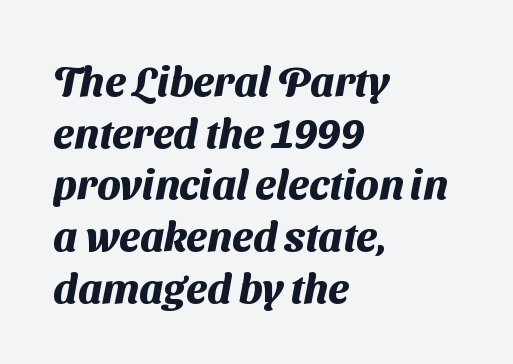
{"serif": "no", "bold": "yes", "weight": "heavy", "width": "normal", "stroke_contrast": "medium", "x_height": "medium", "monospaced": "no", "underline": "no", "align": "left", "line_spacing_ratio": 1.23, "letter_spacing": "normal", "letter_spacing_em": 0.0, "glyph_px": 42}
